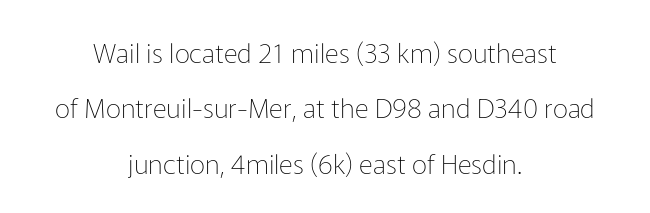
The image shows 27 px text type, upright; set centered, loose line spacing (2.05x), normal letter spacing, not underlined.
